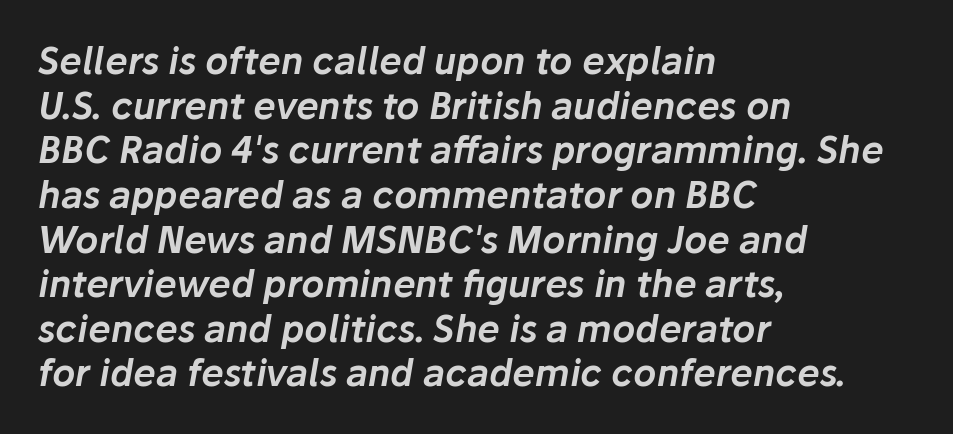
{"italic": "yes", "lean": "right", "slant_degrees": 10, "width": "normal", "stroke_contrast": "low", "x_height": "medium", "monospaced": "no", "underline": "no", "align": "left", "line_spacing_ratio": 1.24, "letter_spacing": "normal", "letter_spacing_em": 0.0, "glyph_px": 36}
